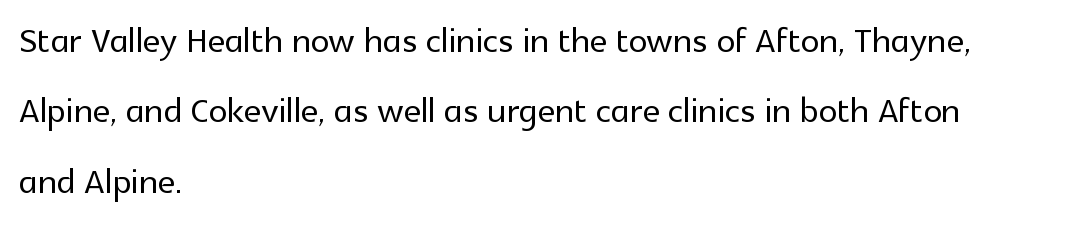
{"serif": "no", "italic": "no", "width": "normal", "x_height": "medium", "monospaced": "no", "underline": "no", "align": "left", "line_spacing": "normal", "line_spacing_ratio": 1.5, "letter_spacing": "normal", "letter_spacing_em": 0.0, "glyph_px": 47}
